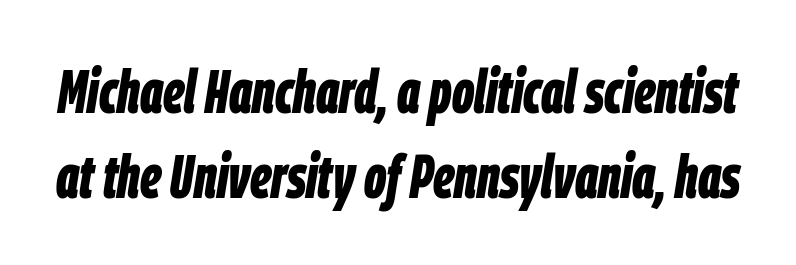
The space beneath each line is pristine and unruled. These words are printed bold, with thick strokes throughout. Here the designer chose a conventional face with non-uniform glyph widths. How are the letters spaced? Ordinarily, with no added tracking. Vertically, the passage feels balanced, rows spaced as you'd expect.
